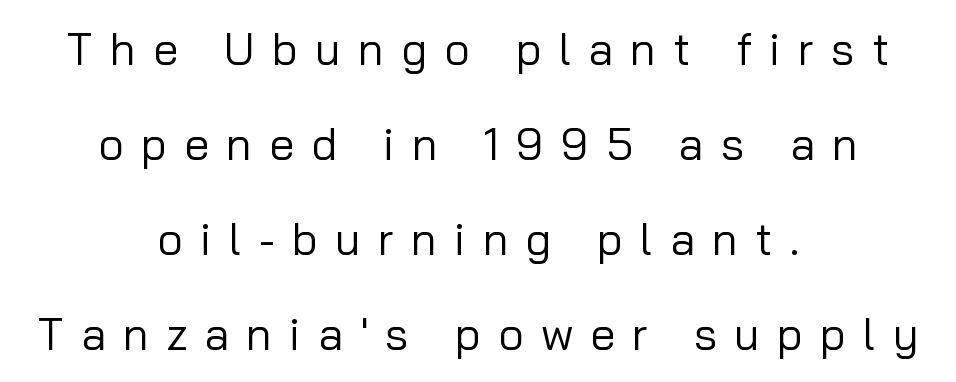
{"serif": "no", "italic": "no", "bold": "no", "weight": "regular", "width": "normal", "stroke_contrast": "low", "x_height": "medium", "monospaced": "no", "underline": "no", "align": "center", "line_spacing": "loose", "line_spacing_ratio": 2.11, "letter_spacing": "wide", "letter_spacing_em": 0.38, "glyph_px": 45}
